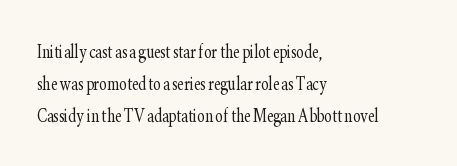
The image shows 23 px text type, upright; set left-aligned, normal line spacing (1.39x), normal letter spacing, not underlined.
